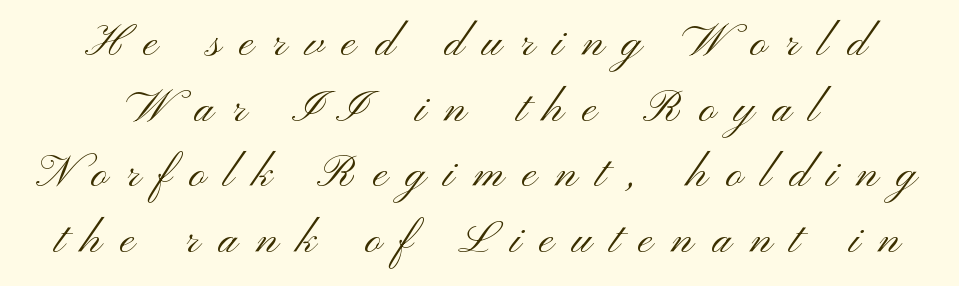
To sum up the face: it is a sans, with no serifs. Someone cranked the tracking dial way up on this one. A bare baseline throughout the passage. Compared with a flush-left layout, this one balances lines on the center instead. Think of a printed novel: that variable character pitch is what you see here.
